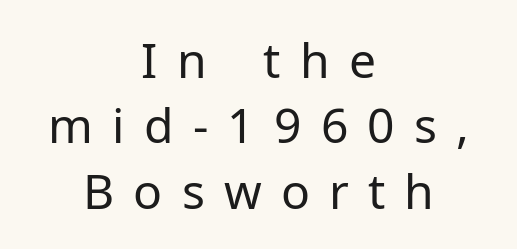
The image shows 48 px regular-weight sans-serif type, upright; set centered, normal line spacing (1.36x), unusually wide letter spacing (+0.4 em), not underlined; low stroke contrast and a medium x-height.
